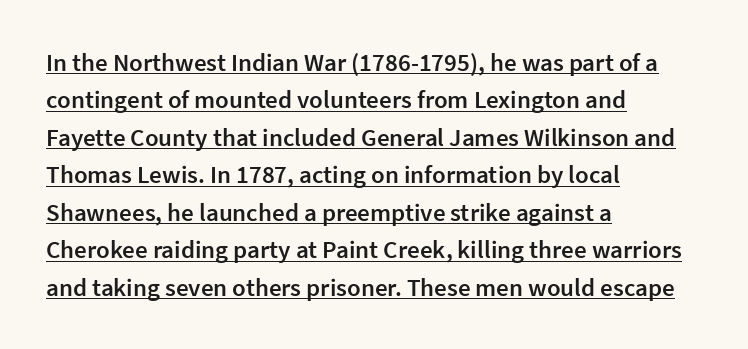
Q: Is the text bold? A: Semi-bold.
Q: Is the text italic (slanted)? A: No, it is upright.
Q: Is the text underlined? A: Yes.
Q: How is the paragraph aligned? A: Left-aligned.
Q: Is the spacing between letters normal or unusually wide? A: Normal.
Q: Is the spacing between lines tight, normal or loose? A: Normal.
